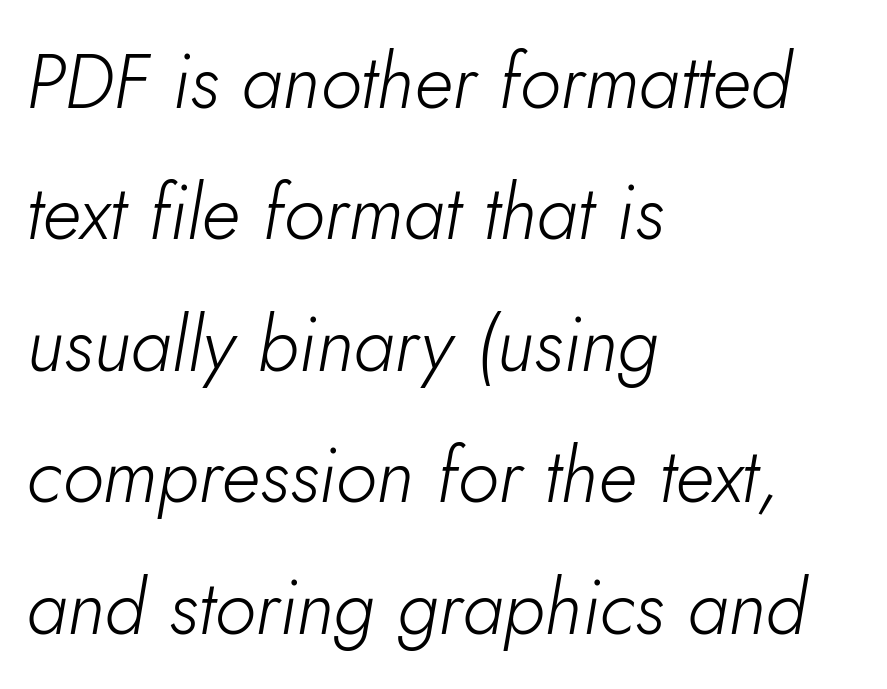
Q: Is the text bold? A: No.
Q: Is the text italic (slanted)? A: Yes, it leans right by about 5 degrees.
Q: Is the text underlined? A: No.
Q: How is the paragraph aligned? A: Left-aligned.
Q: Is the spacing between letters normal or unusually wide? A: Normal.
Q: Width (condensed, normal, or wide)? A: Normal.
Q: Stroke contrast? A: Low.
Q: x-height? A: Small.
Q: Monospaced? A: No.
